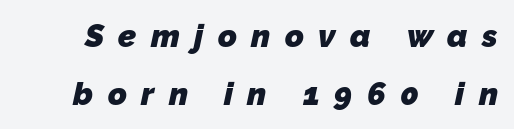
Q: Is the text bold? A: Yes.
Q: Is the typeface a serif or a sans-serif typeface? A: Sans-serif.
Q: Is the text underlined? A: No.
Q: Is the spacing between letters normal or unusually wide? A: Unusually wide.
Q: Width (condensed, normal, or wide)? A: Normal.
Q: Stroke contrast? A: Low.
Q: x-height? A: Medium.
Q: Monospaced? A: No.
